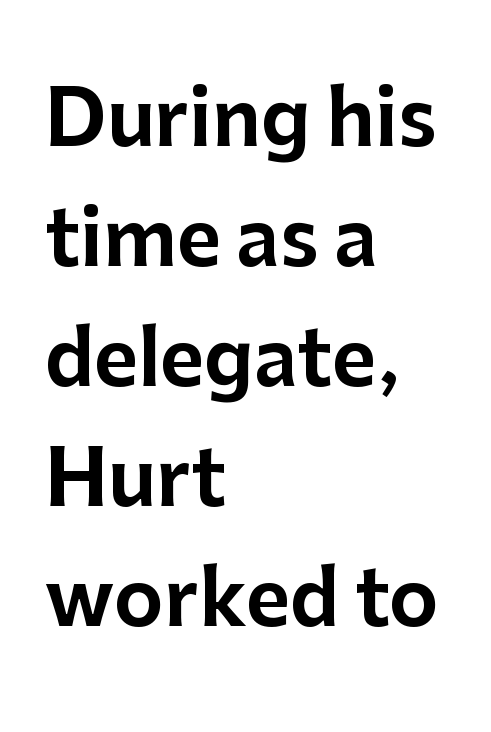
{"serif": "no", "italic": "no", "width": "normal", "stroke_contrast": "low", "x_height": "medium", "monospaced": "no", "underline": "no", "align": "left", "line_spacing": "normal", "line_spacing_ratio": 1.58, "letter_spacing": "normal", "letter_spacing_em": 0.0, "glyph_px": 76}
